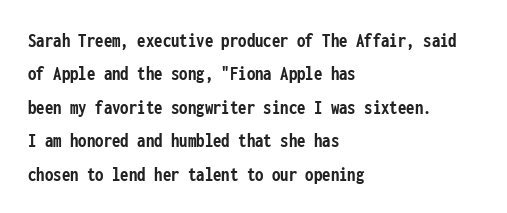
Q: Is the text bold? A: Yes.
Q: Is the text italic (slanted)? A: No, it is upright.
Q: Is the text underlined? A: No.
Q: How is the paragraph aligned? A: Left-aligned.
Q: Is the spacing between letters normal or unusually wide? A: Normal.
Q: Is the spacing between lines tight, normal or loose? A: Normal.
